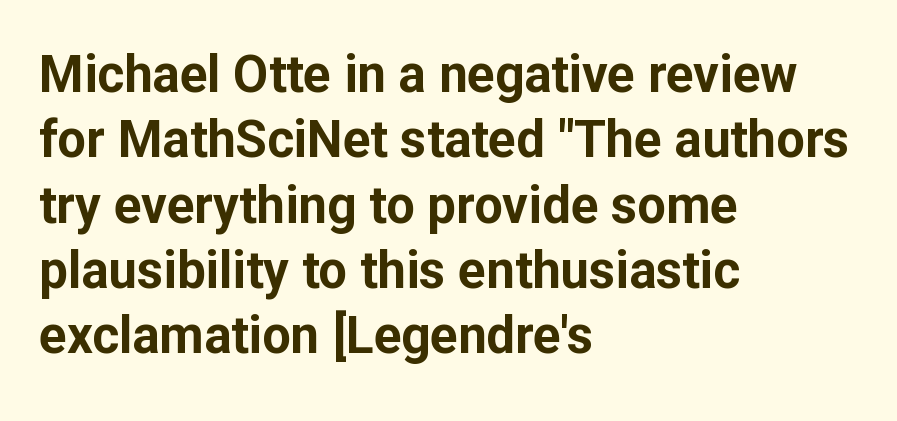
The image shows 51 px bold sans-serif type, upright; set left-aligned, normal line spacing (1.28x), normal letter spacing, not underlined; low stroke contrast and a medium x-height.
